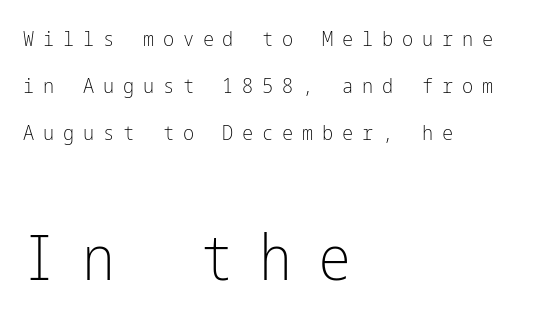
The image shows 62 px light, condensed sans-serif type, upright; set left-aligned, loose line spacing (2.23x), unusually wide letter spacing (+0.42 em), not underlined; the second (bottom) block is 2.95x larger; low stroke contrast and a medium x-height.
